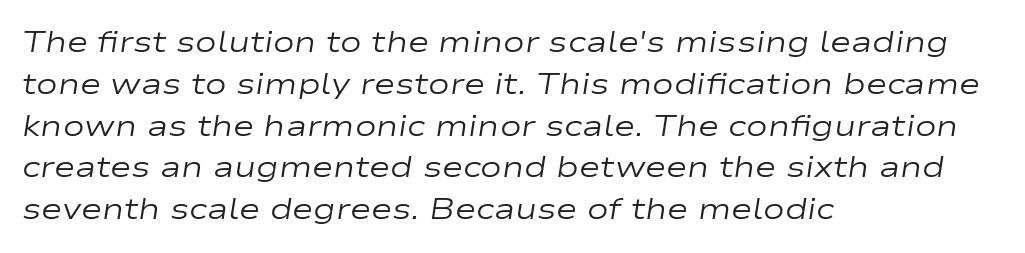
Q: Is the text bold? A: No.
Q: Is the text italic (slanted)? A: Yes, it leans right by about 9 degrees.
Q: Is the text underlined? A: No.
Q: How is the paragraph aligned? A: Left-aligned.
Q: Is the spacing between letters normal or unusually wide? A: Normal.
Q: Is the spacing between lines tight, normal or loose? A: Normal.
Q: Width (condensed, normal, or wide)? A: Wide.
Q: Stroke contrast? A: Low.
Q: x-height? A: Medium.
Q: Monospaced? A: No.
